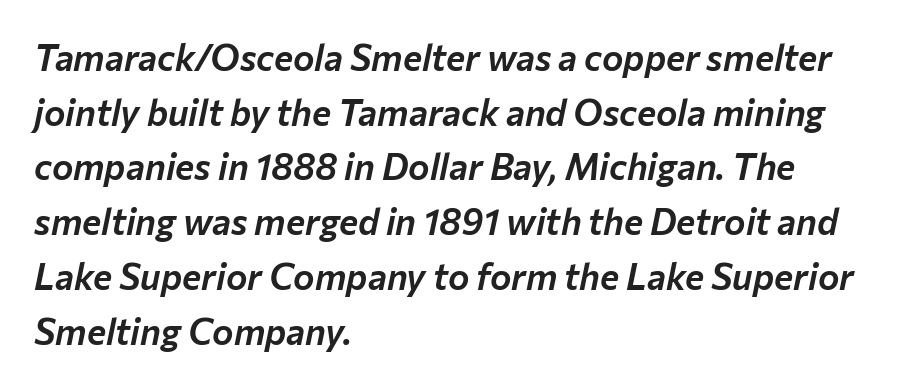
Q: Is the text italic (slanted)? A: Yes, it leans right by about 12 degrees.
Q: Is the text underlined? A: No.
Q: How is the paragraph aligned? A: Left-aligned.
Q: Is the spacing between letters normal or unusually wide? A: Normal.
Q: Is the spacing between lines tight, normal or loose? A: Normal.
Q: Width (condensed, normal, or wide)? A: Normal.
Q: Stroke contrast? A: Low.
Q: x-height? A: Medium.
Q: Monospaced? A: No.
